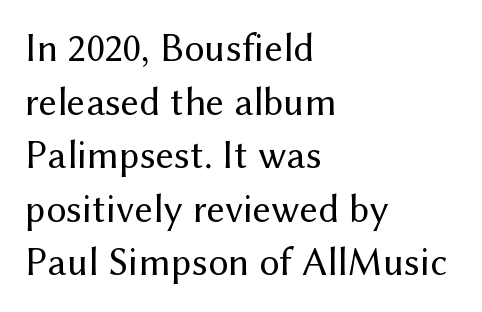
{"serif": "no", "italic": "no", "bold": "no", "weight": "regular", "width": "normal", "stroke_contrast": "medium", "x_height": "medium", "monospaced": "no", "underline": "no", "align": "left", "line_spacing": "normal", "line_spacing_ratio": 1.34, "letter_spacing": "normal", "letter_spacing_em": 0.0, "glyph_px": 40}
